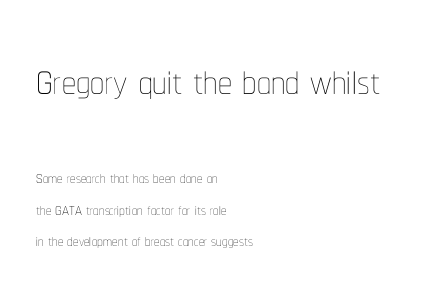
{"italic": "no", "bold": "no", "weight": "thin", "width": "condensed", "stroke_contrast": "low", "x_height": "medium", "monospaced": "no", "underline": "no", "align": "left", "line_spacing": "normal", "line_spacing_ratio": 1.42, "letter_spacing": "normal", "letter_spacing_em": 0.0, "larger_block": "first", "size_ratio": 2.55, "glyph_px": 56}
